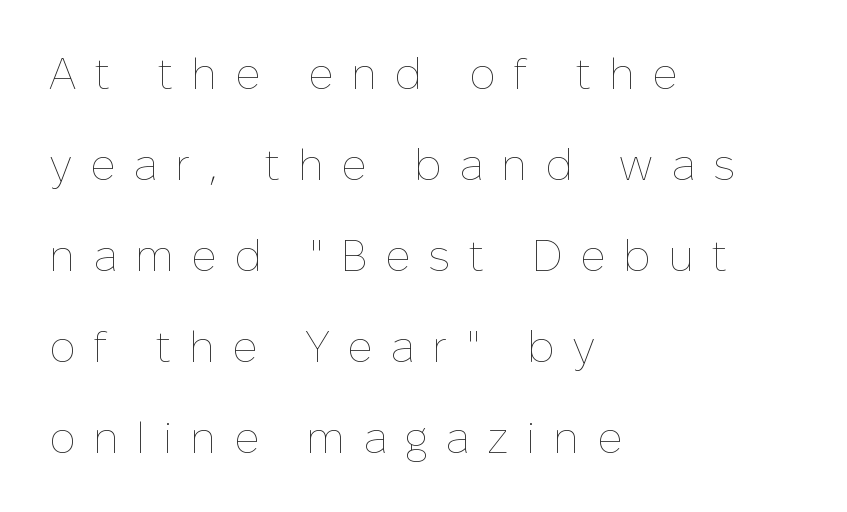
Q: Is the text bold? A: No.
Q: Is the text italic (slanted)? A: No, it is upright.
Q: Is the text underlined? A: No.
Q: How is the paragraph aligned? A: Left-aligned.
Q: Is the spacing between letters normal or unusually wide? A: Unusually wide.
Q: Is the spacing between lines tight, normal or loose? A: Loose.
Q: Width (condensed, normal, or wide)? A: Normal.
Q: Stroke contrast? A: Low.
Q: x-height? A: Medium.
Q: Monospaced? A: No.
